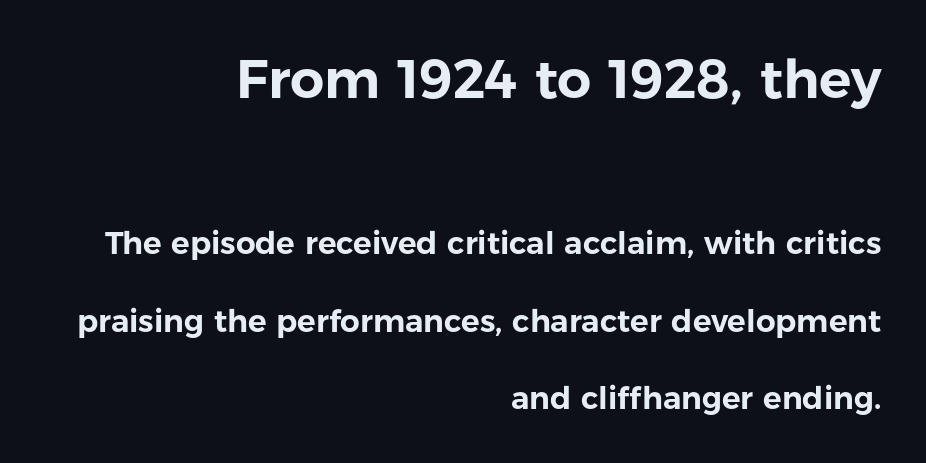
A typesetter would call this zero additional tracking. A student would call this right alignment; a typographer would say flush right, rag left. The leading is generous, giving the passage an open texture. The words here are not underlined. Nope, not italic — everything's standing straight. Large over small — that's the arrangement of the two blocks here.
